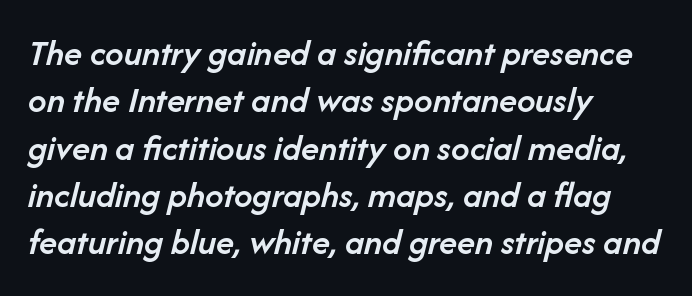
Q: Is the text bold? A: Semi-bold.
Q: Is the text italic (slanted)? A: Yes, it leans right by about 14 degrees.
Q: Is the text underlined? A: No.
Q: How is the paragraph aligned? A: Left-aligned.
Q: Is the spacing between letters normal or unusually wide? A: Normal.
Q: Is the spacing between lines tight, normal or loose? A: Normal.
Q: Width (condensed, normal, or wide)? A: Normal.
Q: Stroke contrast? A: Low.
Q: x-height? A: Medium.
Q: Monospaced? A: No.
